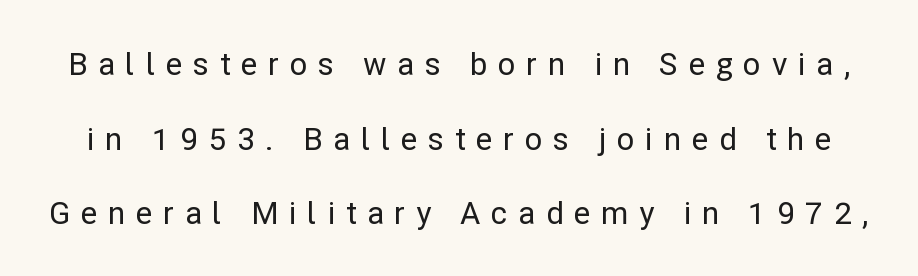
Compared with typical body copy, the letter spacing here is much looser. The area under the type is left untouched. In terms of leading, this rendering errs on the spacious side. Tall strokes in this sample are plumb rather than angled. In terms of letterform style, serifs are entirely absent.
